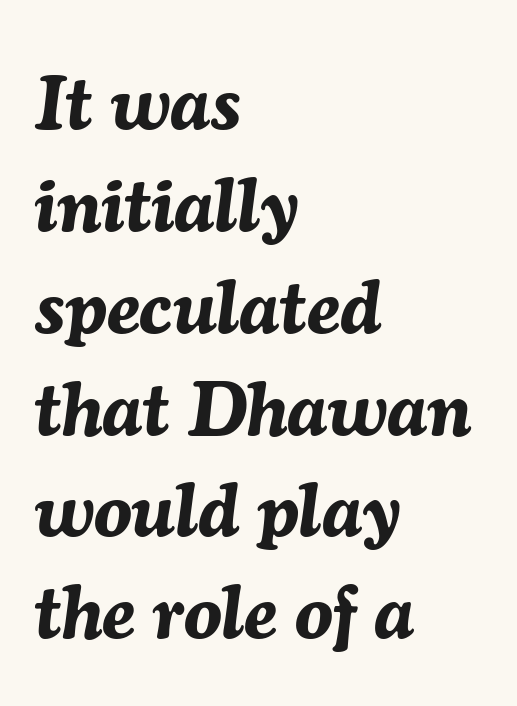
The glyphs are unaccompanied by any horizontal stroke below them. The letters sit at their default tracking, neither squeezed nor spread. The rendering uses a bold face; every stroke is thick and dark. The lines sit at an ordinary, default distance from one another. The rendering anchors every line to the left-hand side. An italicized treatment has been applied to the whole sample.
